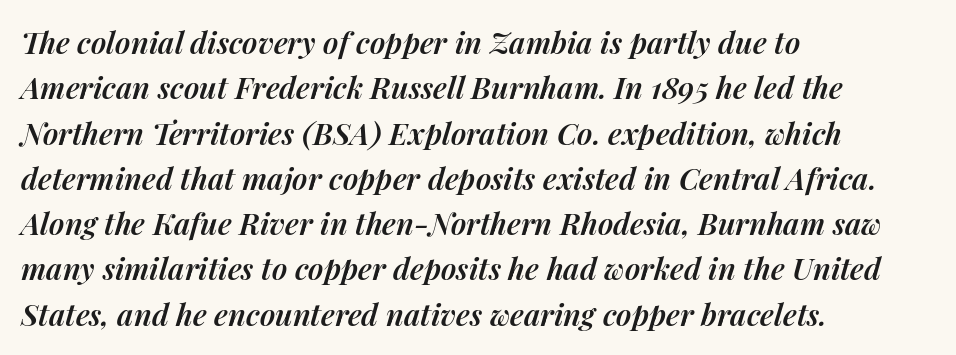
{"italic": "yes", "lean": "right", "slant_degrees": 14, "bold": "semi", "weight": "semibold", "width": "normal", "stroke_contrast": "medium", "x_height": "medium", "monospaced": "no", "underline": "no", "align": "left", "line_spacing": "normal", "line_spacing_ratio": 1.51, "letter_spacing": "normal", "letter_spacing_em": 0.0, "glyph_px": 30}
